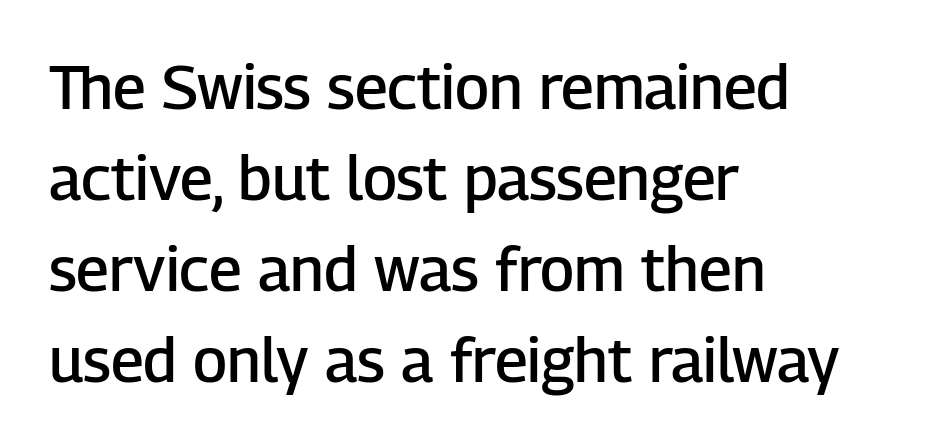
{"serif": "no", "italic": "no", "bold": "semi", "weight": "semibold", "width": "normal", "stroke_contrast": "low", "x_height": "medium", "monospaced": "no", "underline": "no", "align": "left", "line_spacing": "normal", "line_spacing_ratio": 1.49, "letter_spacing": "normal", "letter_spacing_em": 0.0, "glyph_px": 61}
